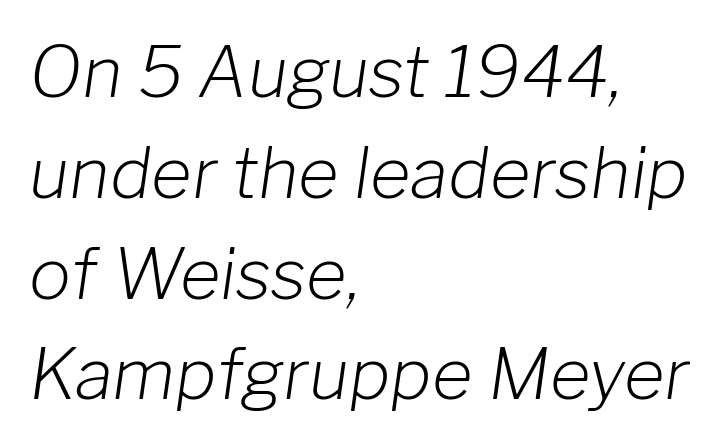
The space directly below the letters is spotless. Notice how descenders clear the ascenders below comfortably — that's standard leading. Here the glyphs are tracked normally, forming tight word shapes. The characters are drawn with everyday or finer stroke widths.
